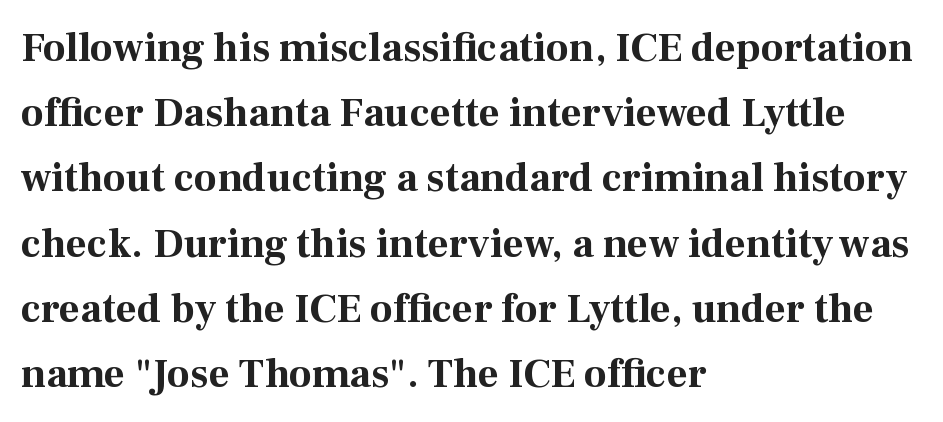
Normally led — the rows are evenly, conventionally spaced. Tracking value appears to be zero — textbook default spacing. The face used here is seriffed, in the tradition of book romans. Underlining? Definitely not there. Spacing verdict: proportional, widths tailored to each character.
